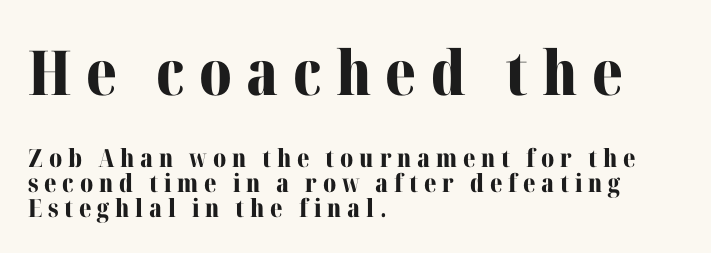
The earlier block is typeset at a bigger size than the later block. Is the type bold? Yes — the strokes are clearly thick and heavy. The letters carry serifs — small finishing strokes at the ends of their stems. Has an underline been added? It has not. Style check: upright.
